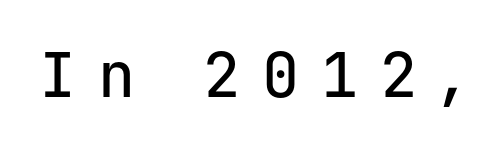
Q: Is the text italic (slanted)? A: No, it is upright.
Q: Is the typeface a serif or a sans-serif typeface? A: Sans-serif.
Q: Is the text underlined? A: No.
Q: Is the spacing between letters normal or unusually wide? A: Unusually wide.
Q: Width (condensed, normal, or wide)? A: Normal.
Q: Stroke contrast? A: Low.
Q: x-height? A: Medium.
Q: Monospaced? A: Yes.
